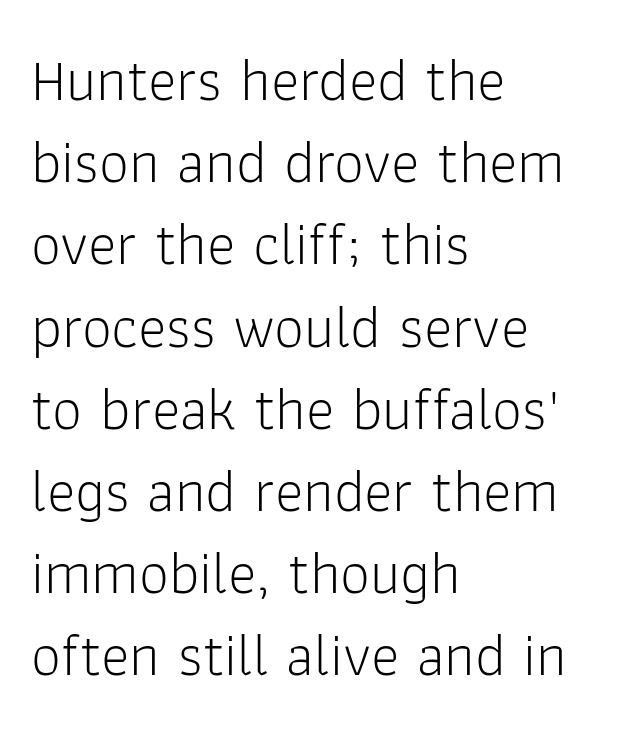
The image shows 60 px light sans-serif type, upright; set left-aligned, normal line spacing (1.37x), normal letter spacing, not underlined; low stroke contrast and a medium x-height.
